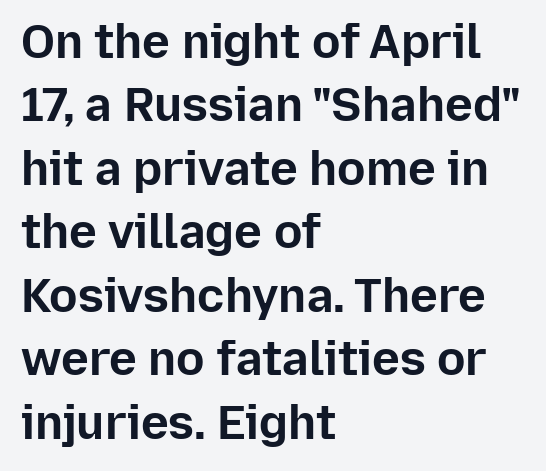
Letters rest on an invisible, unmarked baseline. Serif or sans? Sans — the stroke terminals are bare. Stroke thickness is high; the sample reads as a true bold. Layout note: lines flush left. Designer's note — italics off, roman on.
